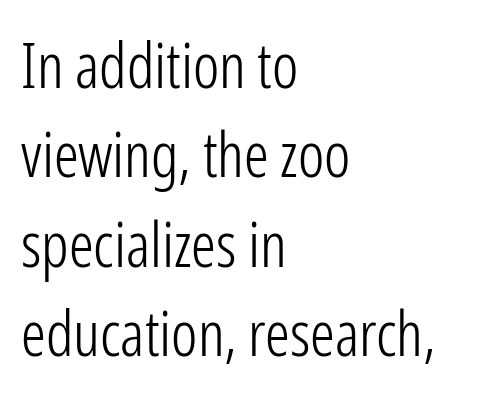
The passage shown is typed in a proportional face where columns would drift. The strip under each line holds only bare page. The rendering keeps characters at their native spacing. The rendering anchors every line to the left-hand side.
